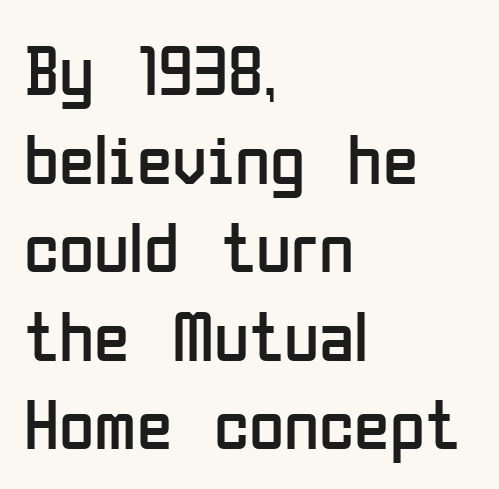
The image shows 72 px regular-weight, condensed sans-serif type, upright; set left-aligned, line spacing 1.23x, normal letter spacing, not underlined; low stroke contrast and a medium x-height.
